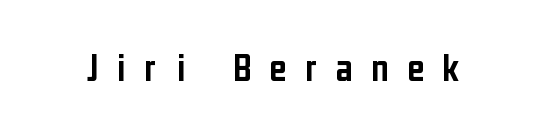
Q: Is the text italic (slanted)? A: No, it is upright.
Q: Is the typeface a serif or a sans-serif typeface? A: Sans-serif.
Q: Is the text underlined? A: No.
Q: Is the spacing between letters normal or unusually wide? A: Unusually wide.
Q: Width (condensed, normal, or wide)? A: Condensed.
Q: Stroke contrast? A: Low.
Q: x-height? A: Medium.
Q: Monospaced? A: No.
